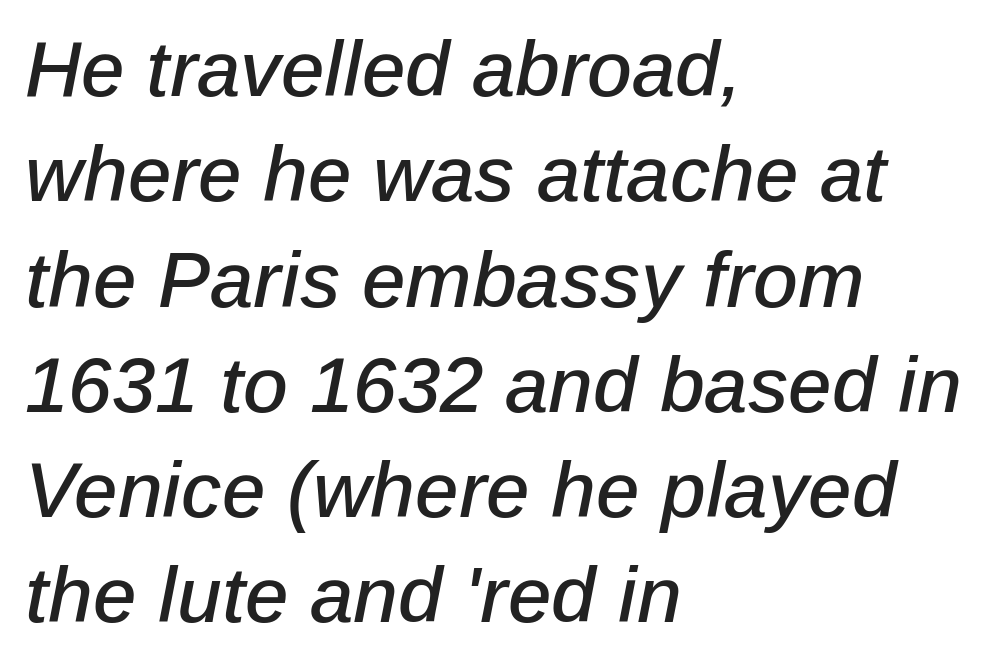
{"italic": "yes", "lean": "right", "slant_degrees": 12, "width": "normal", "stroke_contrast": "low", "x_height": "medium", "monospaced": "no", "underline": "no", "align": "left", "line_spacing": "normal", "line_spacing_ratio": 1.35, "letter_spacing": "normal", "letter_spacing_em": 0.0, "glyph_px": 78}
